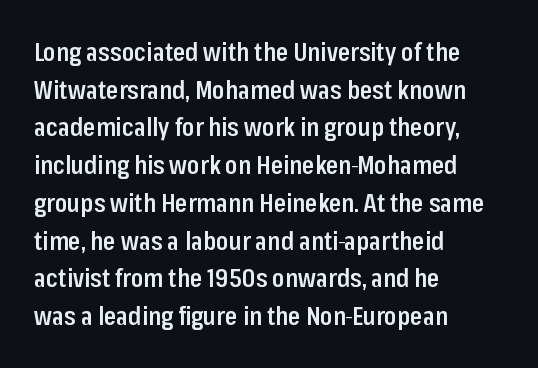
The foot of each line stays bare and open. Horizontal bands of white between lines are of average thickness. A fair bit of extra ink — the face is semibold, not bold. Where is the straight margin? On the left.
